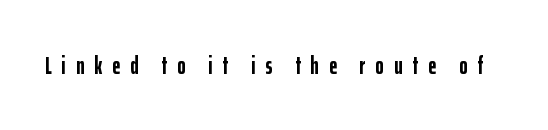
{"italic": "no", "bold": "yes", "underline": "no", "letter_spacing": "wide", "letter_spacing_em": 0.4, "glyph_px": 25}
